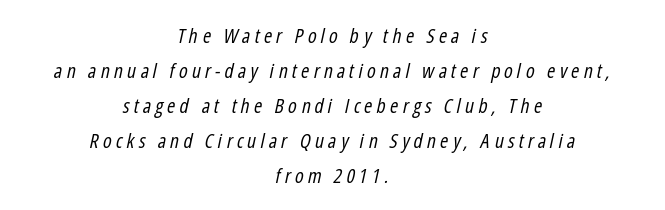
Q: Is the text bold? A: No.
Q: Is the text italic (slanted)? A: Yes, it leans right by about 12 degrees.
Q: Is the text underlined? A: No.
Q: How is the paragraph aligned? A: Centered.
Q: Is the spacing between letters normal or unusually wide? A: Unusually wide.
